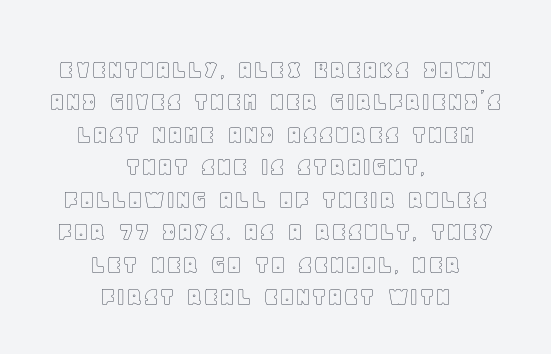
Is this a fixed-width face? No — the glyphs have proportional, varying widths. What stands out about the letter spacing? Nothing — it is the standard amount. Anything drawn beneath the words? Only blank space. Posture: upright roman.
